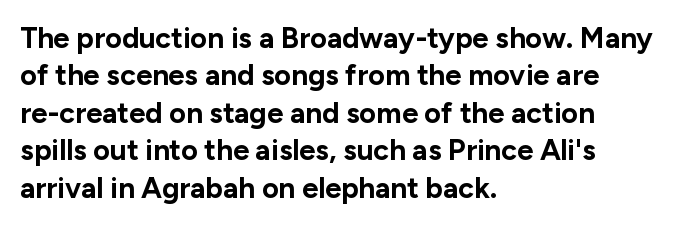
{"serif": "no", "italic": "no", "bold": "yes", "weight": "bold", "width": "normal", "stroke_contrast": "low", "x_height": "medium", "monospaced": "no", "underline": "no", "align": "left", "line_spacing": "normal", "line_spacing_ratio": 1.29, "letter_spacing": "normal", "letter_spacing_em": 0.0, "glyph_px": 29}
